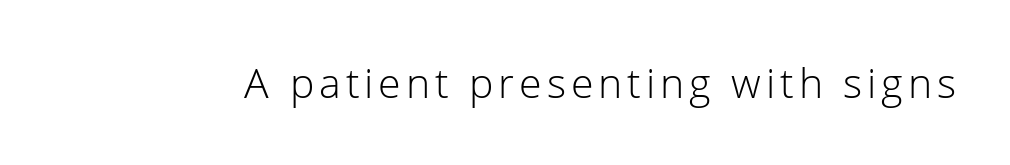
The image shows 41 px light sans-serif type, upright; set not underlined; low stroke contrast and a medium x-height.
